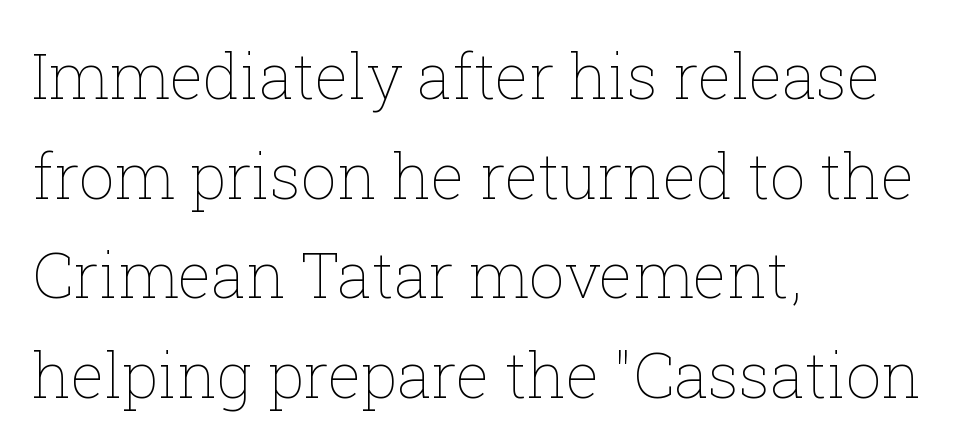
Q: Is the text bold? A: No.
Q: Is the text italic (slanted)? A: No, it is upright.
Q: Is the text underlined? A: No.
Q: How is the paragraph aligned? A: Left-aligned.
Q: Is the spacing between letters normal or unusually wide? A: Normal.
Q: Is the spacing between lines tight, normal or loose? A: Normal.
Q: Width (condensed, normal, or wide)? A: Normal.
Q: Stroke contrast? A: Low.
Q: x-height? A: Medium.
Q: Monospaced? A: No.
